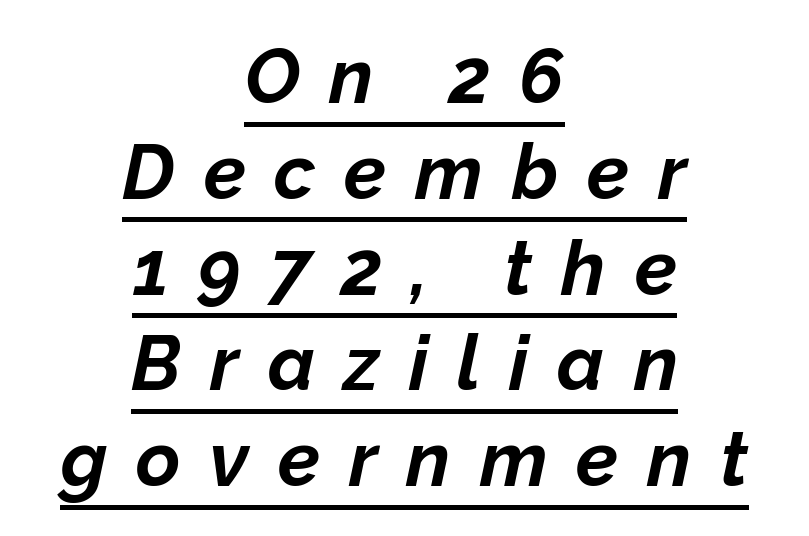
Characters follow at a spacing far wider than the type designer built in. The rag falls on both sides of this text block equally. Compared with undecorated copy, this sample adds a rule below the words. The letters advance in unequal steps, a hallmark of proportional type. The face used here has the dense, thick strokes of a bold.
